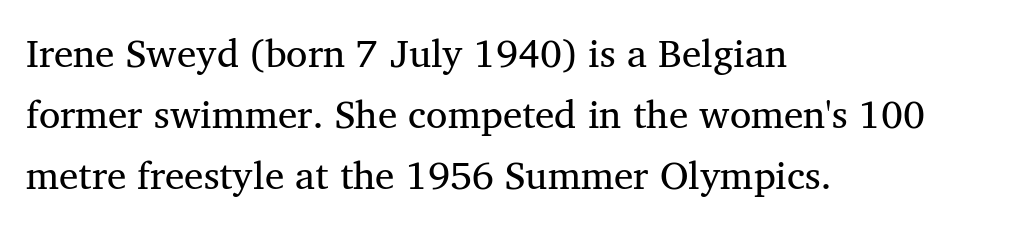
{"serif": "yes", "italic": "no", "bold": "no", "weight": "regular", "width": "normal", "stroke_contrast": "medium", "x_height": "medium", "monospaced": "no", "underline": "no", "align": "left", "line_spacing": "normal", "line_spacing_ratio": 1.56, "letter_spacing": "normal", "letter_spacing_em": 0.0, "glyph_px": 39}
